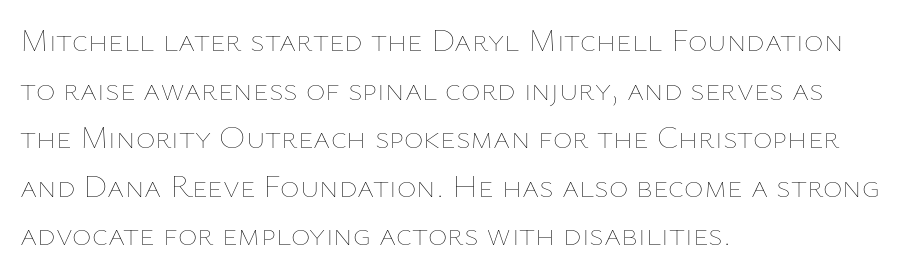
The image shows 33 px thin type, upright; set left-aligned, normal line spacing (1.47x), normal letter spacing, not underlined; low stroke contrast and a medium x-height.
